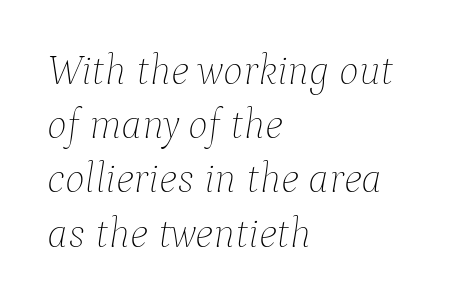
{"italic": "yes", "lean": "right", "slant_degrees": 9, "bold": "no", "weight": "thin", "width": "normal", "stroke_contrast": "low", "x_height": "medium", "monospaced": "no", "underline": "no", "align": "left", "line_spacing": "normal", "line_spacing_ratio": 1.29, "letter_spacing": "normal", "letter_spacing_em": 0.0, "glyph_px": 42}
